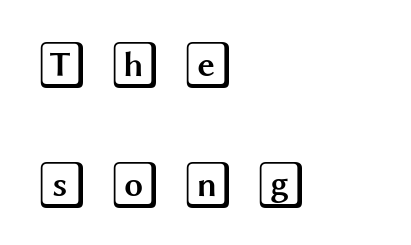
The image shows 48 px wide type, upright; set left-aligned, loose line spacing (2.49x), unusually wide letter spacing (+0.42 em), not underlined; a large x-height.
